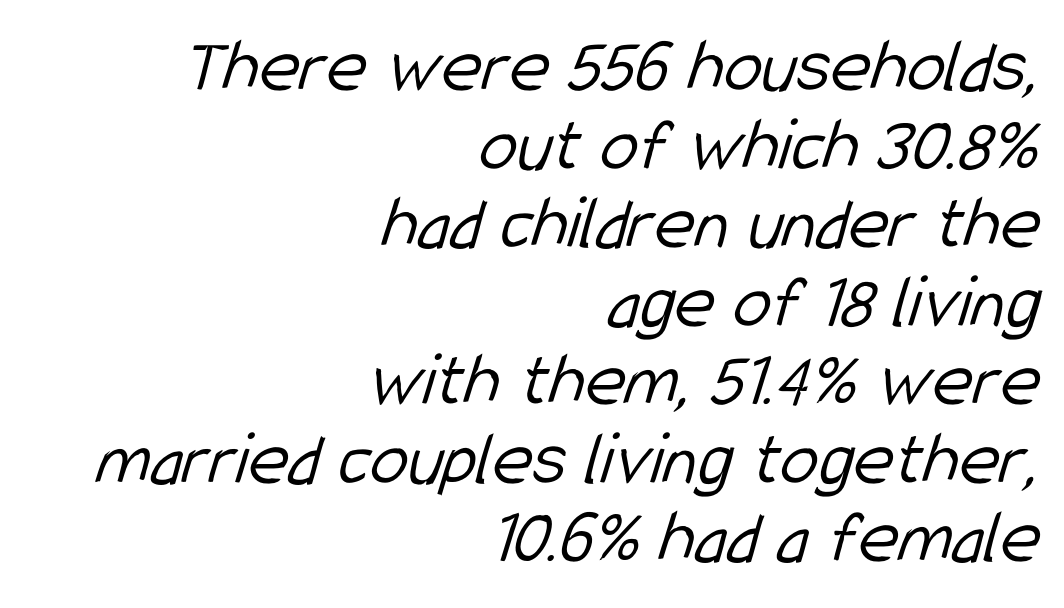
{"serif": "no", "bold": "no", "weight": "light", "width": "condensed", "stroke_contrast": "low", "x_height": "medium", "monospaced": "no", "underline": "no", "align": "right", "line_spacing": "tight", "line_spacing_ratio": 1.02, "letter_spacing": "normal", "letter_spacing_em": 0.0, "glyph_px": 77}
